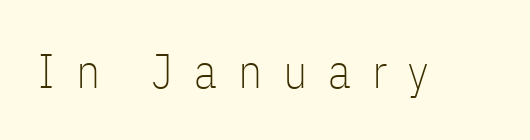
{"serif": "no", "italic": "no", "bold": "no", "weight": "thin", "width": "condensed", "stroke_contrast": "low", "x_height": "medium", "monospaced": "no", "underline": "no", "letter_spacing": "wide", "letter_spacing_em": 0.44, "glyph_px": 48}
